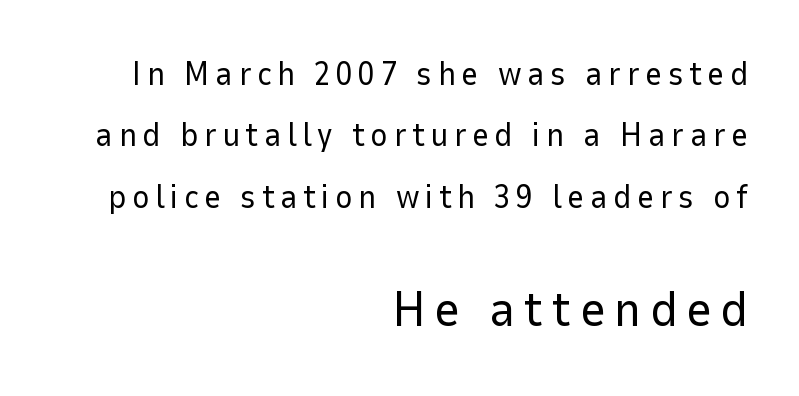
The image shows 50 px regular-weight sans-serif type, upright; set right-aligned, line spacing 1.86x, not underlined; the second (bottom) block is 1.52x larger; low stroke contrast and a medium x-height.
